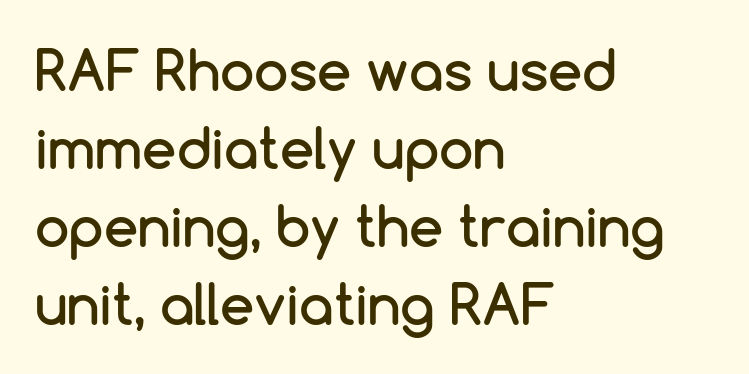
The image shows 55 px sans-serif type, upright; set left-aligned, normal line spacing (1.42x), normal letter spacing, not underlined; low stroke contrast and a medium x-height.
